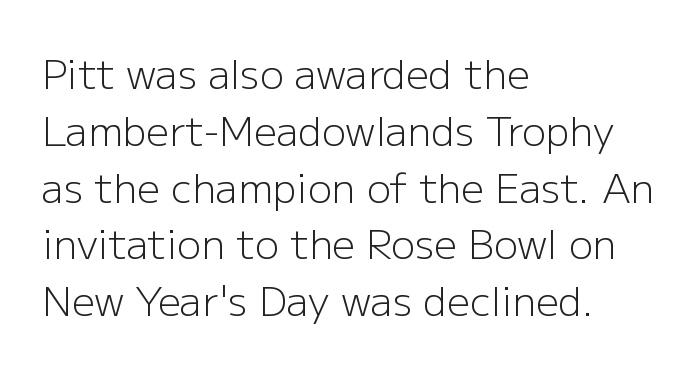
Check where the strokes stop: nothing finishes them off — pure sans. The type is set solid horizontally, with unmodified tracking. The lettering stays uniformly vertical, giving the passage a roman look. The zone under the glyphs is completely vacant. Proportional: the letters do not fall into vertical columns.
